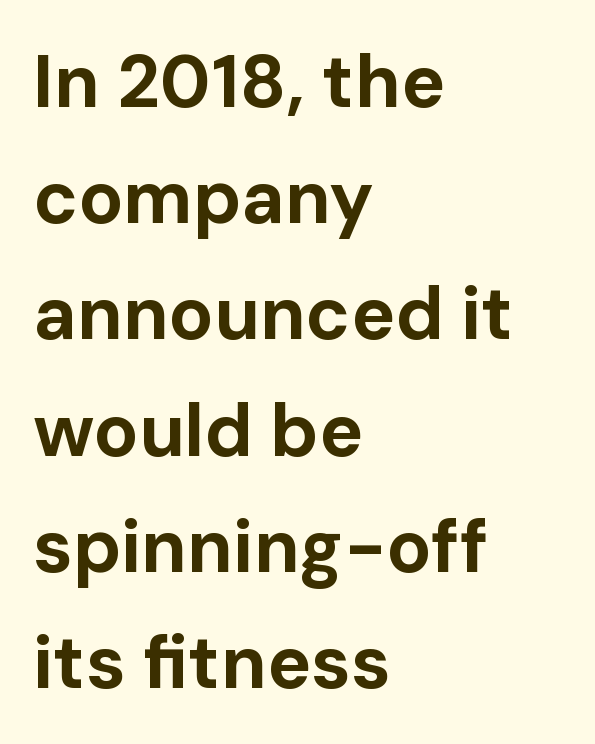
{"serif": "no", "italic": "no", "bold": "yes", "weight": "bold", "width": "normal", "stroke_contrast": "low", "x_height": "medium", "monospaced": "no", "underline": "no", "align": "left", "line_spacing": "normal", "line_spacing_ratio": 1.57, "letter_spacing": "normal", "letter_spacing_em": 0.0, "glyph_px": 74}
